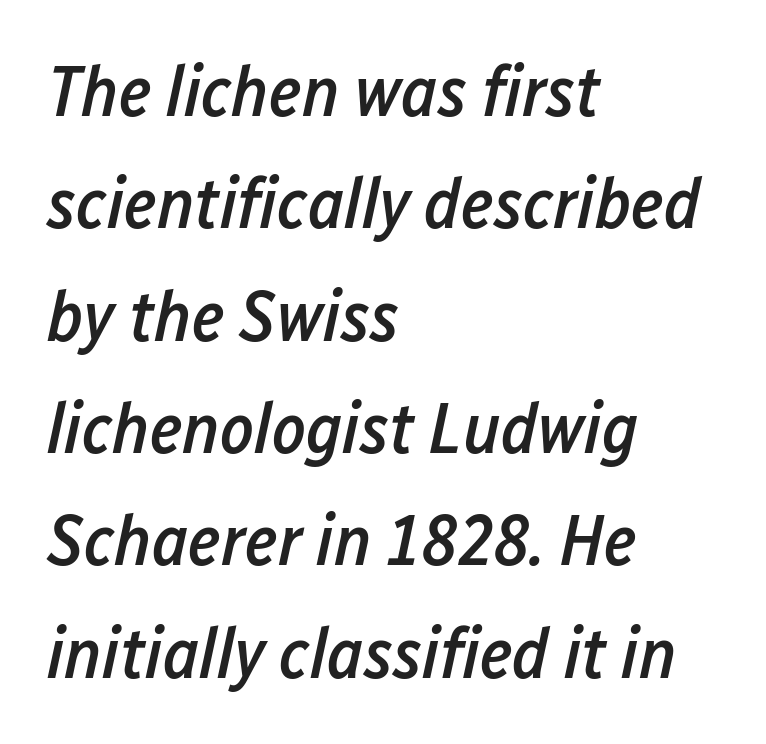
Rule under the text: the space is simply empty. These lines were composed using italics. The rendering uses natural spacing where letterforms have individual widths. Whoever set this chose a conventional vertical rhythm. Its strokes are somewhat broadened, the hallmark of semibold type.
